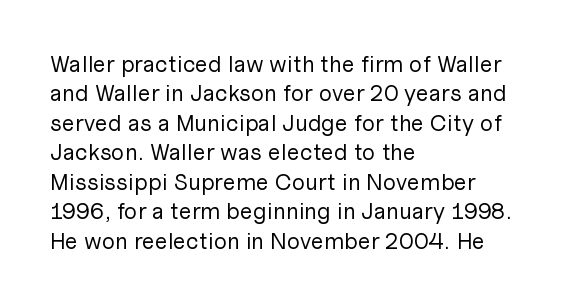
It's the straight-up-and-down kind of type. The face used here is rendered with its standard letterfit. The setting favours the left margin, as ordinary paragraphs usually do. This is not heavy type; no bold has been used. Interline gaps are of average width in this sample.
